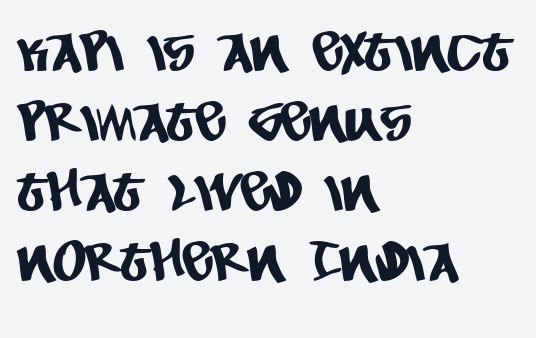
The image shows 56 px condensed sans-serif type; set left-aligned, normal line spacing (1.25x), normal letter spacing, not underlined; low stroke contrast and a large x-height.
